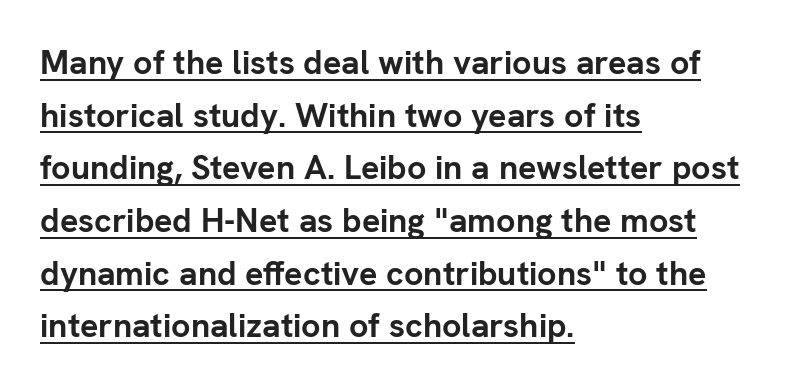
The rendering uses natural spacing where letterforms have individual widths. The letters stand straight up with perfectly vertical stems. This block has exactly the height ordinary leading produces. The rag falls on the right side of this text block. Does a line run under the words? Yes, clearly. A typesetter would call this zero additional tracking.
